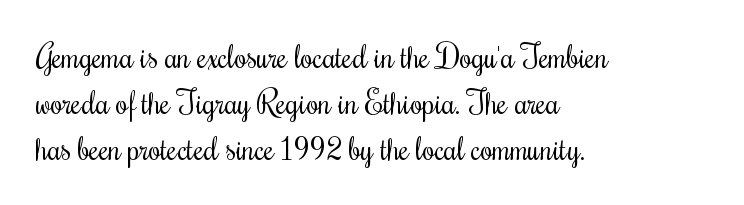
The image shows 31 px regular-weight, condensed type; set left-aligned, normal line spacing (1.49x), normal letter spacing, not underlined; medium stroke contrast and a small x-height.
